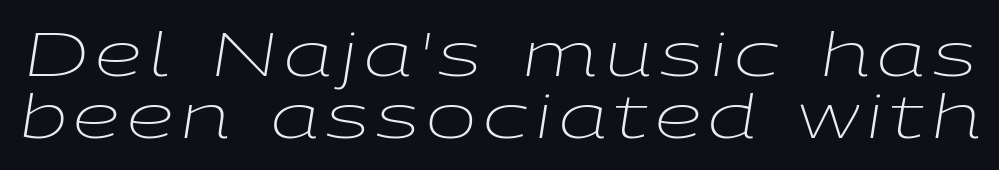
The image shows 60 px light, wide type, italic (leaning right); set tight line spacing (1.04x), not underlined; low stroke contrast and a medium x-height.
